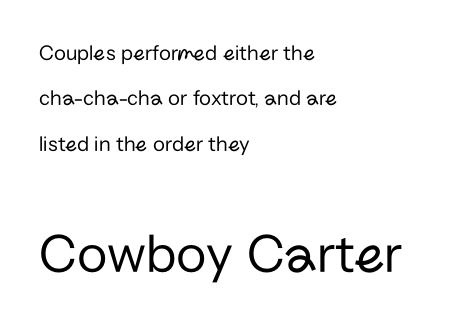
Q: Is the text bold? A: No.
Q: Is the text italic (slanted)? A: No, it is upright.
Q: Is the typeface a serif or a sans-serif typeface? A: Sans-serif.
Q: Is the text underlined? A: No.
Q: How is the paragraph aligned? A: Left-aligned.
Q: Is the spacing between letters normal or unusually wide? A: Normal.
Q: Is the spacing between lines tight, normal or loose? A: Loose.
Q: Which block of text is set in a larger size, the first (top) or the second (bottom)? A: The second (bottom) one.
Q: Width (condensed, normal, or wide)? A: Normal.
Q: Stroke contrast? A: Low.
Q: x-height? A: Medium.
Q: Monospaced? A: No.
